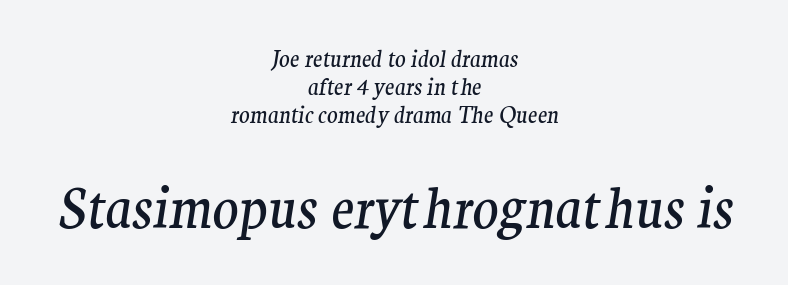
The image shows 54 px regular-weight serif type, italic (leaning right); set centered, normal line spacing (1.28x), normal letter spacing, not underlined; the second (bottom) block is 2.45x larger; medium stroke contrast and a medium x-height.
